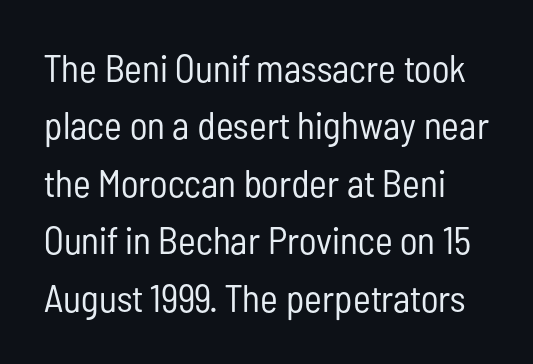
Notice how the stems are strictly vertical — no italics here. The designer went with a sans here, leaving each stem footless. The typesetting does not lean heavy: it is not bold. The words here are not underlined. The rendering uses natural spacing where letterforms have individual widths. The gaps between neighbouring characters are ordinary and unremarkable.
